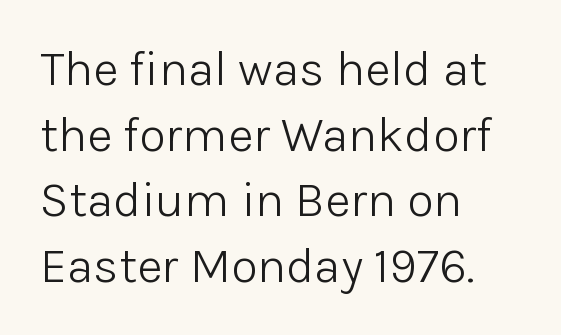
{"serif": "no", "italic": "no", "bold": "no", "weight": "light", "width": "normal", "stroke_contrast": "low", "x_height": "medium", "monospaced": "no", "underline": "no", "align": "left", "line_spacing": "normal", "line_spacing_ratio": 1.34, "letter_spacing": "normal", "letter_spacing_em": 0.0, "glyph_px": 49}
